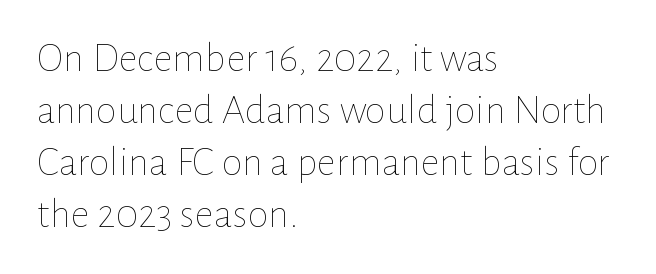
The image shows 42 px thin type, upright; set left-aligned, line spacing 1.24x, normal letter spacing, not underlined; low stroke contrast and a medium x-height.
